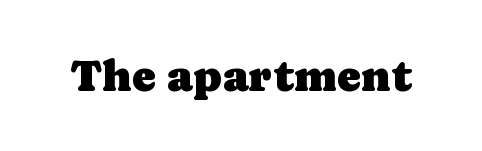
Underlining? Definitely not there. Does the type have serifs? Yes, each stem ends in a small foot. Each letter keeps its own natural width here, so spacing adapts to shape. You could call the tracking neutral — neither tight nor loose. The font's upright variant was chosen for this text.
